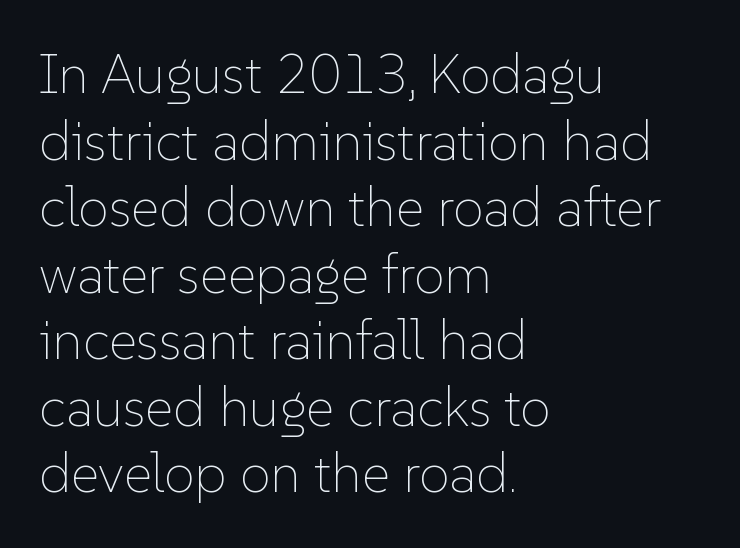
Q: Is the text bold? A: No.
Q: Is the text italic (slanted)? A: No, it is upright.
Q: Is the text underlined? A: No.
Q: How is the paragraph aligned? A: Left-aligned.
Q: Is the spacing between letters normal or unusually wide? A: Normal.
Q: Width (condensed, normal, or wide)? A: Normal.
Q: Stroke contrast? A: Low.
Q: x-height? A: Medium.
Q: Monospaced? A: No.
